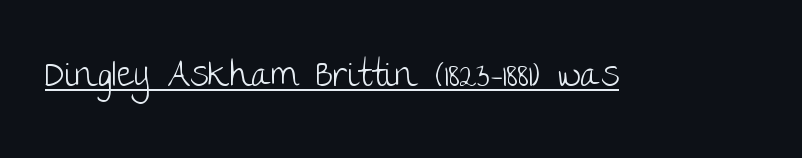
{"serif": "no", "italic": "no", "bold": "no", "weight": "light", "width": "normal", "stroke_contrast": "low", "x_height": "large", "monospaced": "no", "underline": "yes", "letter_spacing": "normal", "letter_spacing_em": 0.0, "glyph_px": 36}
